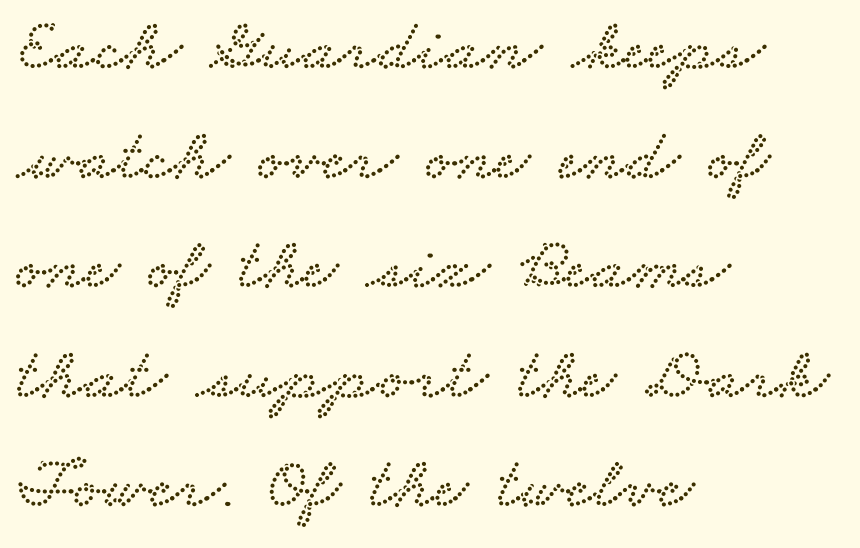
The image shows 74 px wide serif type; set left-aligned, normal line spacing (1.48x), normal letter spacing, not underlined; low stroke contrast and a small x-height.
